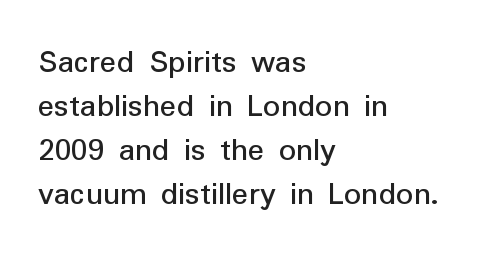
Q: Is the text italic (slanted)? A: No, it is upright.
Q: Is the typeface a serif or a sans-serif typeface? A: Sans-serif.
Q: Is the text underlined? A: No.
Q: How is the paragraph aligned? A: Left-aligned.
Q: Is the spacing between letters normal or unusually wide? A: Normal.
Q: Is the spacing between lines tight, normal or loose? A: Normal.
Q: Width (condensed, normal, or wide)? A: Normal.
Q: Stroke contrast? A: Low.
Q: x-height? A: Medium.
Q: Monospaced? A: No.
